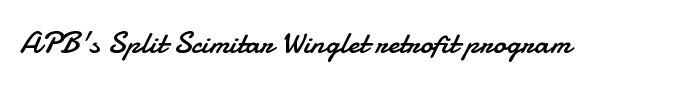
The typeface chosen for these lines omits serifs. Note the varied advance widths — an 'i' is clearly narrower than an 'm'. Tracking here is standard; glyphs follow each other at the usual distance. A bare baseline throughout the passage. The strokes are not fattened; the text isn't bold.
